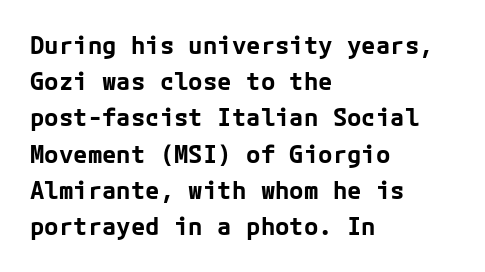
{"italic": "no", "bold": "yes", "underline": "no", "align": "left", "line_spacing": "normal", "line_spacing_ratio": 1.51, "letter_spacing": "normal", "letter_spacing_em": 0.0, "glyph_px": 24}
